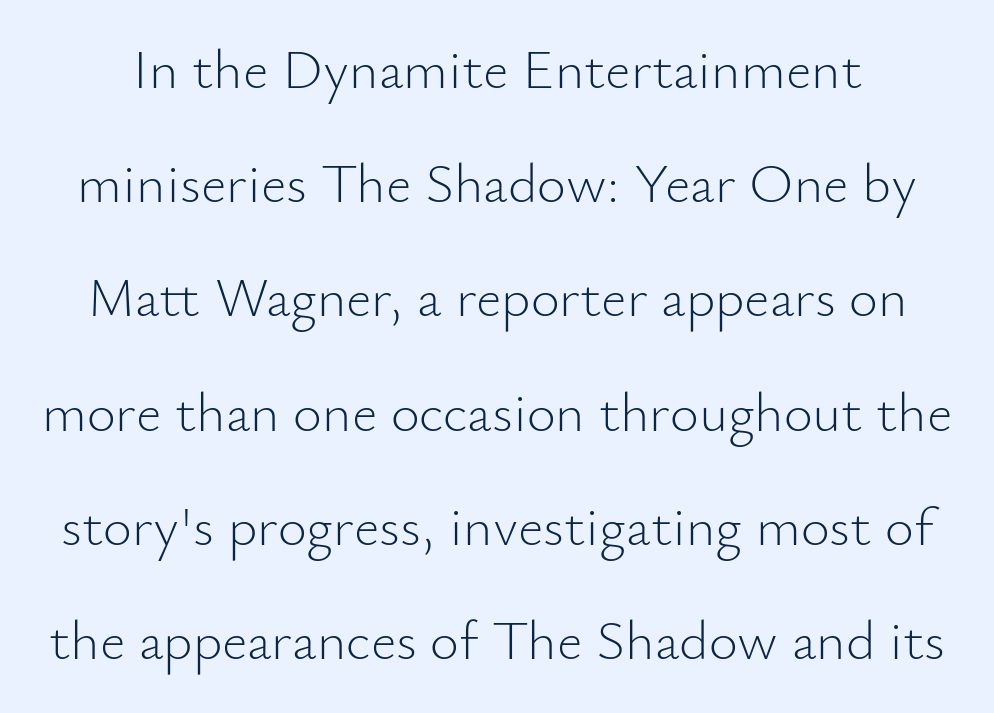
{"serif": "no", "italic": "no", "bold": "no", "weight": "light", "width": "normal", "stroke_contrast": "low", "x_height": "small", "monospaced": "no", "underline": "no", "line_spacing": "loose", "line_spacing_ratio": 2.04, "letter_spacing": "normal", "letter_spacing_em": 0.0, "glyph_px": 56}
